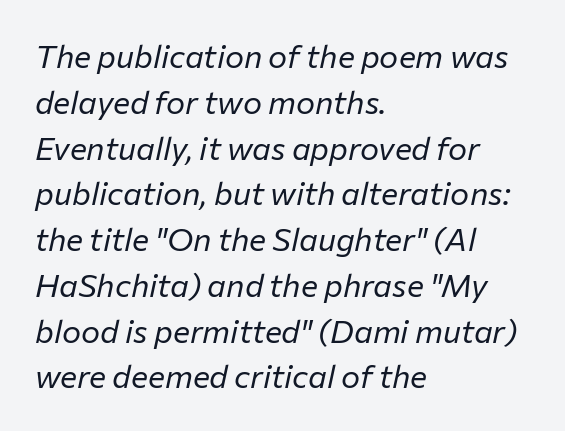
{"italic": "yes", "lean": "right", "slant_degrees": 12, "bold": "no", "weight": "regular", "width": "normal", "stroke_contrast": "low", "x_height": "medium", "monospaced": "no", "underline": "no", "align": "left", "line_spacing": "normal", "line_spacing_ratio": 1.43, "letter_spacing": "normal", "letter_spacing_em": 0.0, "glyph_px": 32}
